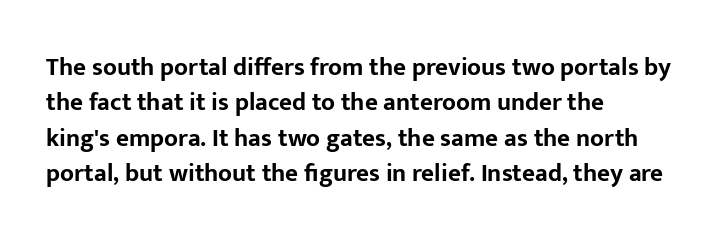
The image shows 25 px bold type, upright; set left-aligned, normal line spacing (1.42x), normal letter spacing, not underlined.
